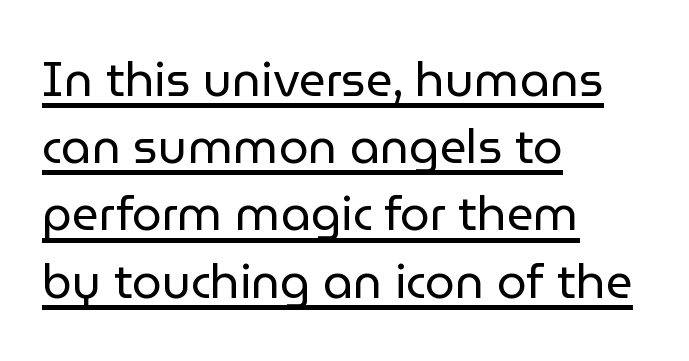
The image shows 47 px regular-weight sans-serif type, upright; set left-aligned, normal line spacing (1.43x), normal letter spacing, underlined; low stroke contrast and a medium x-height.
